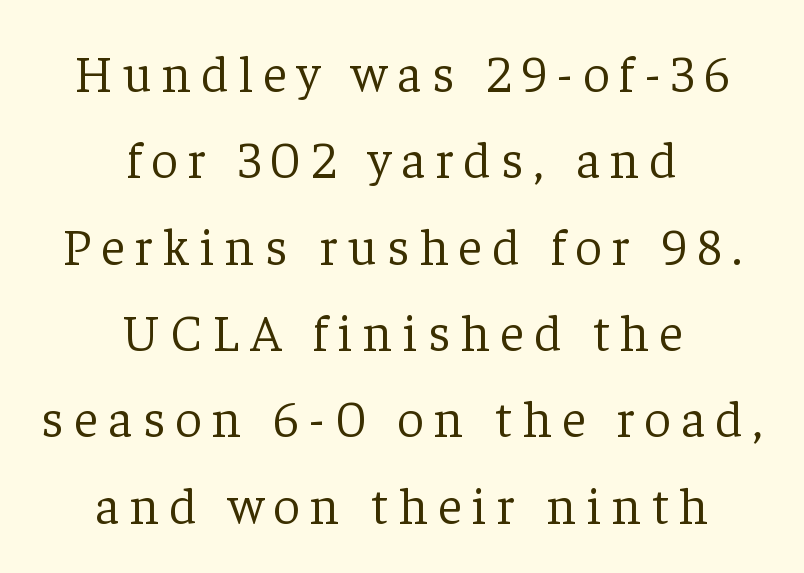
{"serif": "yes", "italic": "no", "bold": "no", "weight": "light", "width": "normal", "stroke_contrast": "low", "x_height": "medium", "monospaced": "no", "underline": "no", "align": "center", "line_spacing": "normal", "line_spacing_ratio": 1.66, "letter_spacing": "wide", "letter_spacing_em": 0.2, "glyph_px": 52}
